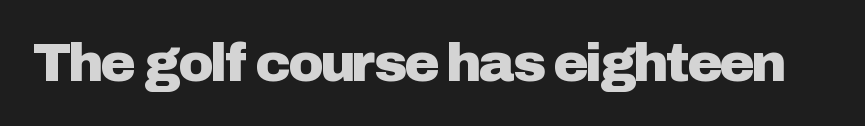
Check under the words: just untouched page. Observe the ordinary spacing: letters are neighbours, not strangers. The type family on display is of the sans-serif kind. Here the designer chose a conventional face with non-uniform glyph widths. The typography opts for an upright posture over an oblique one.
